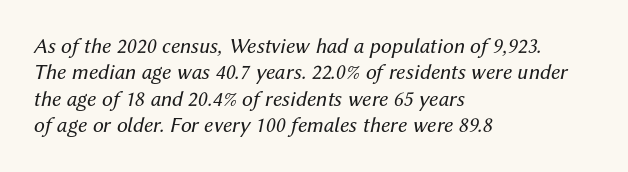
The lettering tilts uniformly, giving the passage an italic look. This is not heavy type; no bold has been used. Horizontal alignment here is leftward, the default for most running prose. Honestly, the letter spacing is just normal — you wouldn't notice it. Rule under the text: the space is simply empty.
